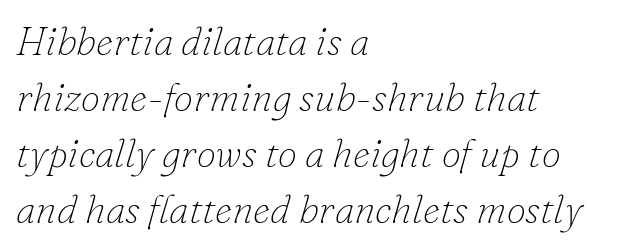
The image shows 39 px thin serif type, italic (leaning right); set left-aligned, normal line spacing (1.44x), normal letter spacing, not underlined; low stroke contrast and a small x-height.
